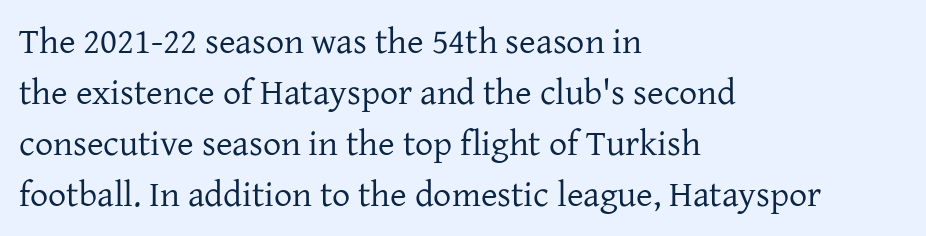
Q: Is the text bold? A: No.
Q: Is the text italic (slanted)? A: No, it is upright.
Q: Is the typeface a serif or a sans-serif typeface? A: Serif.
Q: Is the text underlined? A: No.
Q: How is the paragraph aligned? A: Left-aligned.
Q: Is the spacing between letters normal or unusually wide? A: Normal.
Q: Is the spacing between lines tight, normal or loose? A: Normal.
Q: Width (condensed, normal, or wide)? A: Normal.
Q: Stroke contrast? A: Low.
Q: x-height? A: Medium.
Q: Monospaced? A: No.
